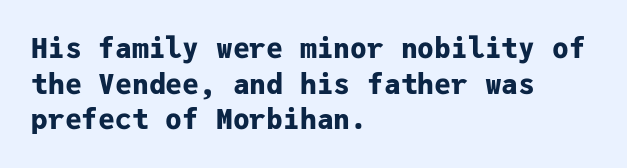
Has an underline been added? It has not. Serifs: no, the terminals of the letterforms are clean. Reading down the block, your eye returns to a fixed left position each line. Posture: upright roman. The passage shown stacks its lines at a standard gap.
